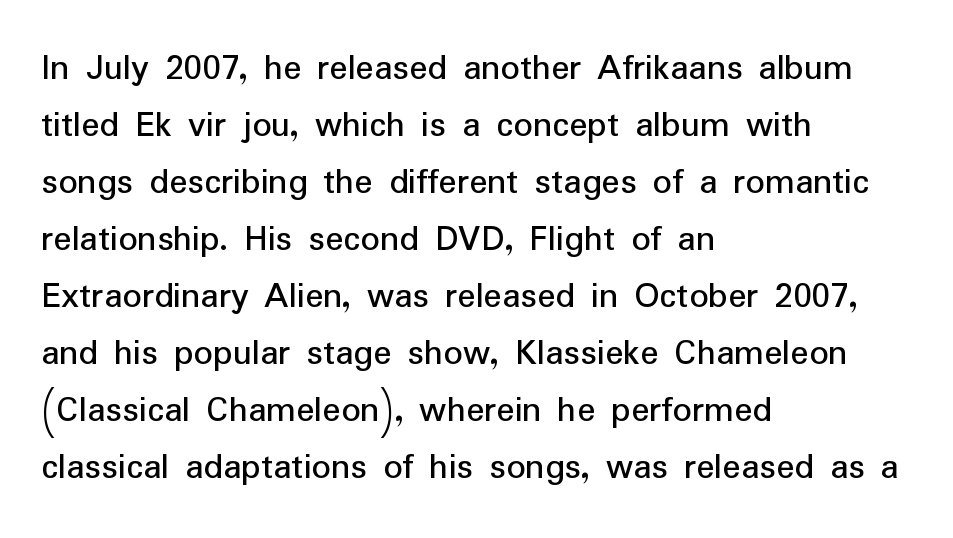
Q: Is the text italic (slanted)? A: No, it is upright.
Q: Is the typeface a serif or a sans-serif typeface? A: Sans-serif.
Q: Is the text underlined? A: No.
Q: How is the paragraph aligned? A: Left-aligned.
Q: Is the spacing between letters normal or unusually wide? A: Normal.
Q: Is the spacing between lines tight, normal or loose? A: Normal.
Q: Width (condensed, normal, or wide)? A: Normal.
Q: Stroke contrast? A: Low.
Q: x-height? A: Medium.
Q: Monospaced? A: No.
